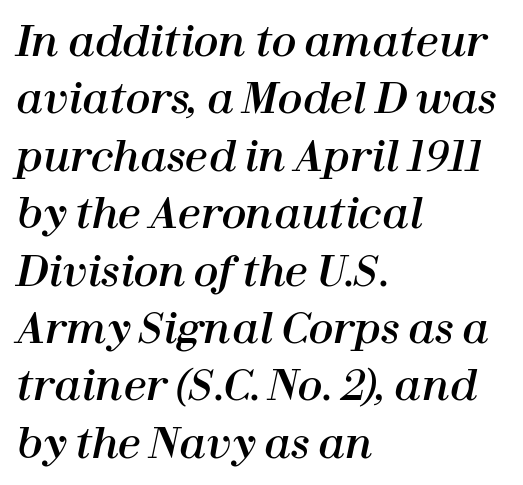
A normal amount of white space separates one row of letters from the next. Is this a fixed-width face? No — the glyphs have proportional, varying widths. Visually the block forms a straight wall on the left and a jagged coastline on the right. Has an underline been added? It has not. What stands out about the letter spacing? Nothing — it is the standard amount.
